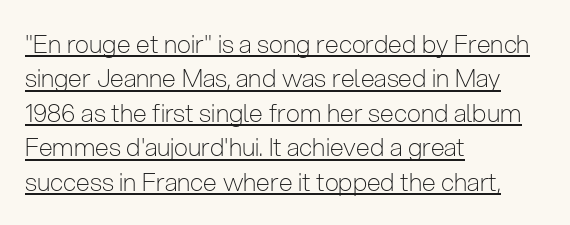
Here the glyphs are tracked normally, forming tight word shapes. Do the letters lean? They stand straight. This rendering uses left alignment, leaving the right contour irregular. Underlined type. Leading matches the norm, producing a regular column. The cut favours lightness, reaching ordinary text weight at its darkest.
